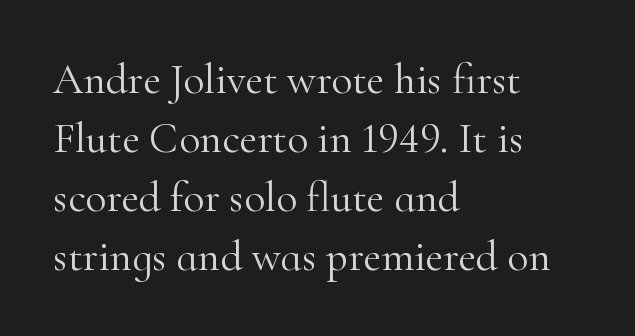
Style check: upright. The glyphs are unaccompanied by any horizontal stroke below them. Is there much room between lines? A standard amount, neither cramped nor airy. Unbolded letterforms with no extra heft. The typesetter chose a ragged-right arrangement here. This sample uses a serif face.
